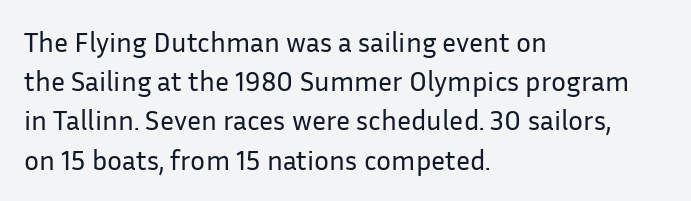
Q: Is the text bold? A: No.
Q: Is the text italic (slanted)? A: No, it is upright.
Q: Is the typeface a serif or a sans-serif typeface? A: Sans-serif.
Q: Is the text underlined? A: No.
Q: How is the paragraph aligned? A: Left-aligned.
Q: Is the spacing between letters normal or unusually wide? A: Normal.
Q: Is the spacing between lines tight, normal or loose? A: Normal.
Q: Width (condensed, normal, or wide)? A: Normal.
Q: Stroke contrast? A: Low.
Q: x-height? A: Medium.
Q: Monospaced? A: No.
